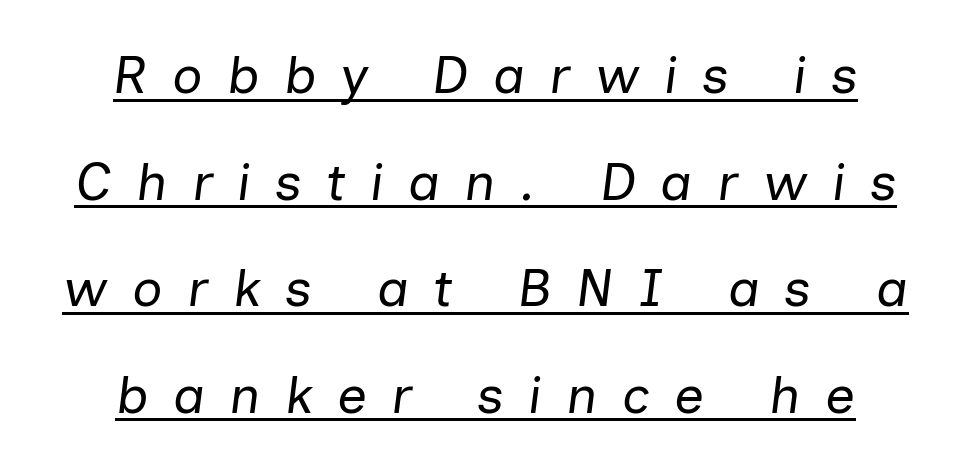
The image shows 53 px regular-weight type, italic (leaning right); set centered, loose line spacing (2.01x), unusually wide letter spacing (+0.46 em), underlined; low stroke contrast and a medium x-height.
